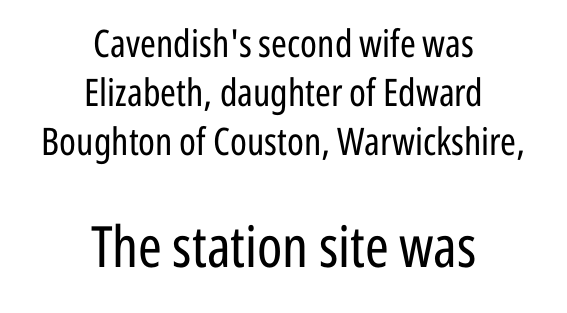
This layout puts the modest block above and the oversized block below. Alignment: centered. The letterforms sit at book weight or below. The type family on display is of the sans-serif kind.
